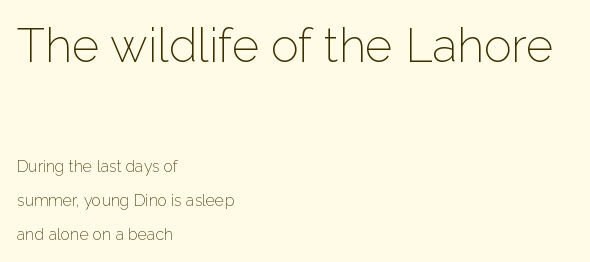
In this sample the first text group is rendered at the bigger scale. The letters carry no serifs — their stems end cleanly without finishing strokes. The passage is arranged the way most books set body copy — flush left. Note the varied advance widths — an 'i' is clearly narrower than an 'm'. The typeface has the unassuming heft of standard copy or less. Unlike italic type, these characters show no tilt at all.
